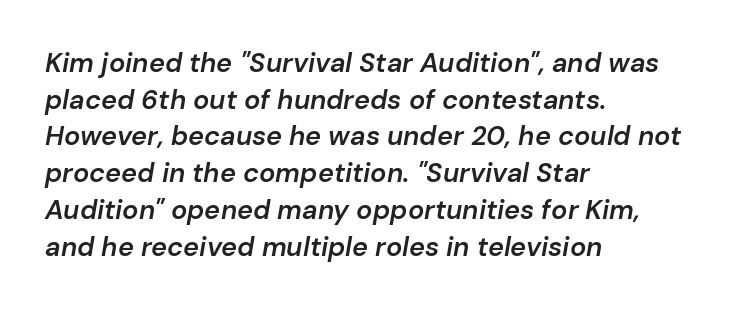
{"italic": "yes", "lean": "right", "slant_degrees": 10, "bold": "semi", "underline": "no", "align": "left", "line_spacing": "normal", "line_spacing_ratio": 1.36, "letter_spacing": "normal", "letter_spacing_em": 0.0, "glyph_px": 27}
